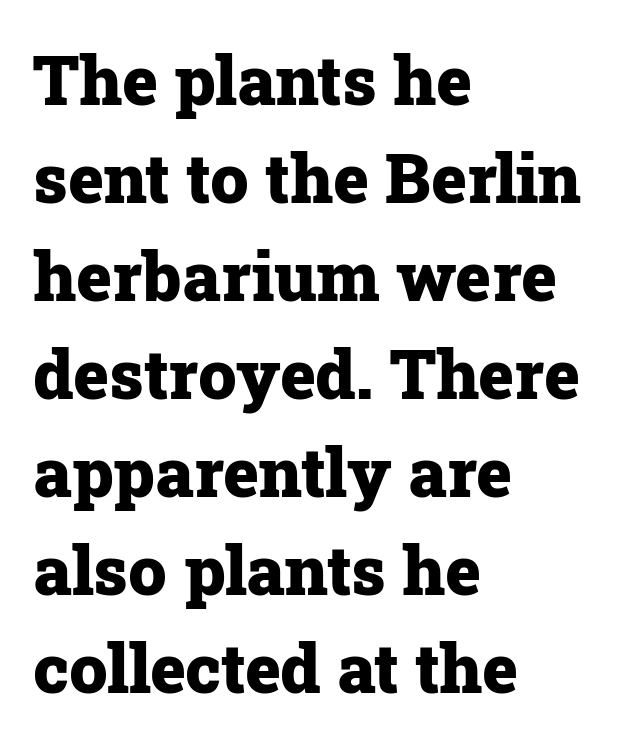
Q: Is the text bold? A: Yes.
Q: Is the text italic (slanted)? A: No, it is upright.
Q: Is the typeface a serif or a sans-serif typeface? A: Serif.
Q: Is the text underlined? A: No.
Q: How is the paragraph aligned? A: Left-aligned.
Q: Is the spacing between letters normal or unusually wide? A: Normal.
Q: Is the spacing between lines tight, normal or loose? A: Normal.
Q: Width (condensed, normal, or wide)? A: Normal.
Q: Stroke contrast? A: Low.
Q: x-height? A: Medium.
Q: Monospaced? A: No.
